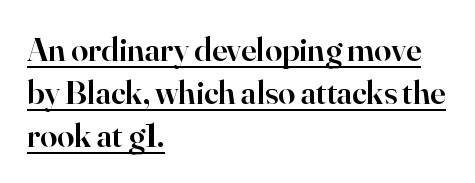
{"serif": "yes", "italic": "no", "bold": "semi", "weight": "semibold", "width": "normal", "stroke_contrast": "high", "x_height": "small", "monospaced": "no", "underline": "yes", "align": "left", "line_spacing": "normal", "line_spacing_ratio": 1.26, "letter_spacing": "normal", "letter_spacing_em": 0.0, "glyph_px": 34}
